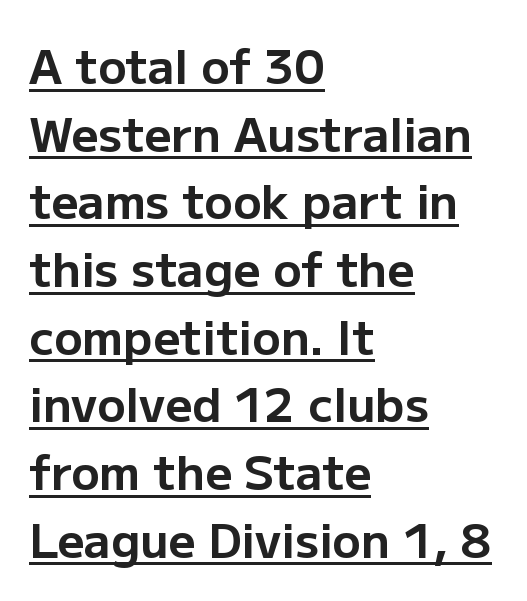
{"serif": "no", "italic": "no", "bold": "yes", "weight": "bold", "width": "normal", "stroke_contrast": "low", "x_height": "medium", "monospaced": "no", "underline": "yes", "align": "left", "line_spacing": "normal", "line_spacing_ratio": 1.44, "letter_spacing": "normal", "letter_spacing_em": 0.0, "glyph_px": 47}
